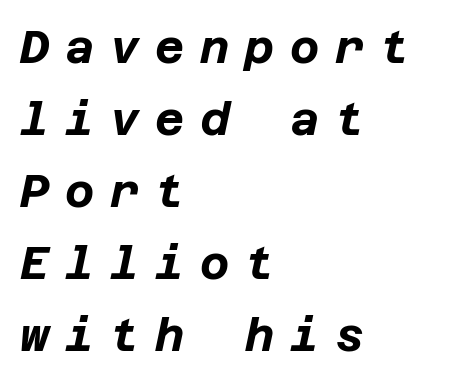
Q: Is the text bold? A: Yes.
Q: Is the text italic (slanted)? A: Yes, it leans right by about 12 degrees.
Q: Is the text underlined? A: No.
Q: How is the paragraph aligned? A: Left-aligned.
Q: Is the spacing between letters normal or unusually wide? A: Unusually wide.
Q: Is the spacing between lines tight, normal or loose? A: Normal.
Q: Width (condensed, normal, or wide)? A: Normal.
Q: Stroke contrast? A: Low.
Q: x-height? A: Large.
